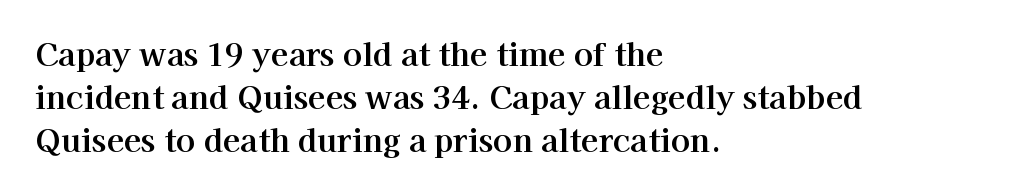
Q: Is the text italic (slanted)? A: No, it is upright.
Q: Is the typeface a serif or a sans-serif typeface? A: Serif.
Q: Is the text underlined? A: No.
Q: How is the paragraph aligned? A: Left-aligned.
Q: Is the spacing between letters normal or unusually wide? A: Normal.
Q: Is the spacing between lines tight, normal or loose? A: Normal.
Q: Width (condensed, normal, or wide)? A: Normal.
Q: Stroke contrast? A: High.
Q: x-height? A: Medium.
Q: Monospaced? A: No.
